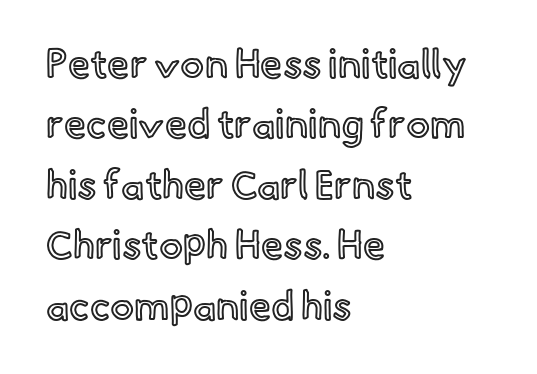
The rows are spaced the way most documents space them. Do the characters align in a grid? No, the font is proportional. The gaps between neighbouring characters are ordinary and unremarkable. Has an underline been added? It has not. Casual observation: everything's shoved over to the left.
